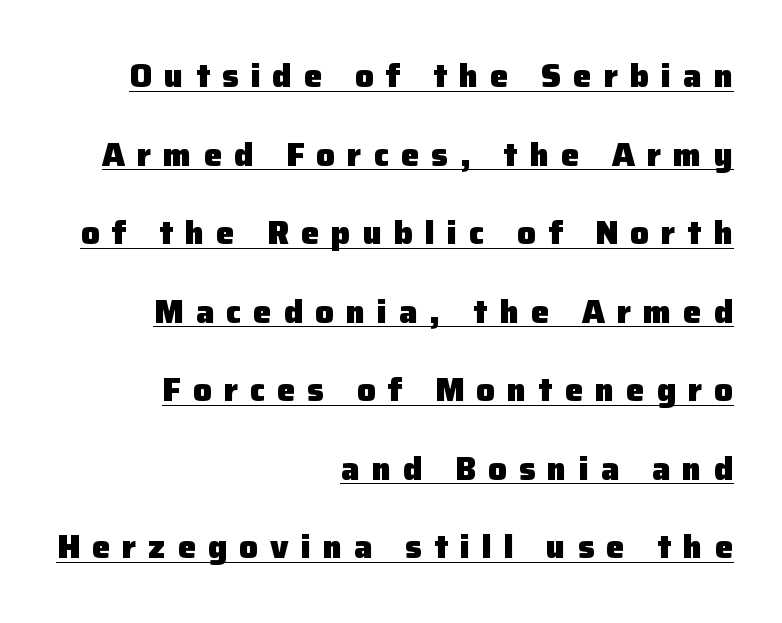
{"serif": "no", "italic": "no", "bold": "yes", "weight": "heavy", "width": "normal", "stroke_contrast": "low", "x_height": "medium", "monospaced": "no", "underline": "yes", "align": "right", "line_spacing": "loose", "line_spacing_ratio": 2.38, "letter_spacing": "wide", "letter_spacing_em": 0.36, "glyph_px": 33}
